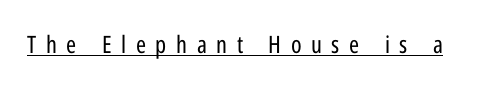
Q: Is the text bold? A: No.
Q: Is the text italic (slanted)? A: No, it is upright.
Q: Is the text underlined? A: Yes.
Q: Is the spacing between letters normal or unusually wide? A: Unusually wide.
